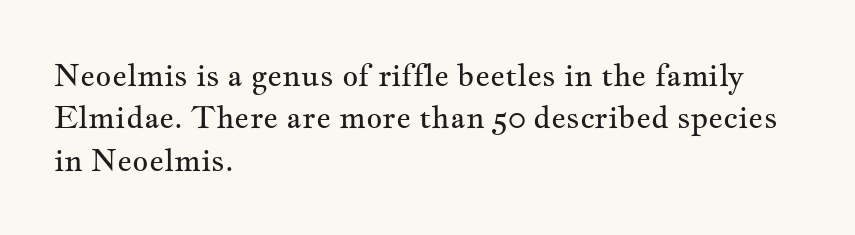
Q: Is the text bold? A: No.
Q: Is the text italic (slanted)? A: No, it is upright.
Q: Is the typeface a serif or a sans-serif typeface? A: Serif.
Q: Is the text underlined? A: No.
Q: How is the paragraph aligned? A: Left-aligned.
Q: Is the spacing between letters normal or unusually wide? A: Normal.
Q: Is the spacing between lines tight, normal or loose? A: Normal.
Q: Width (condensed, normal, or wide)? A: Wide.
Q: Stroke contrast? A: Medium.
Q: x-height? A: Small.
Q: Monospaced? A: No.
